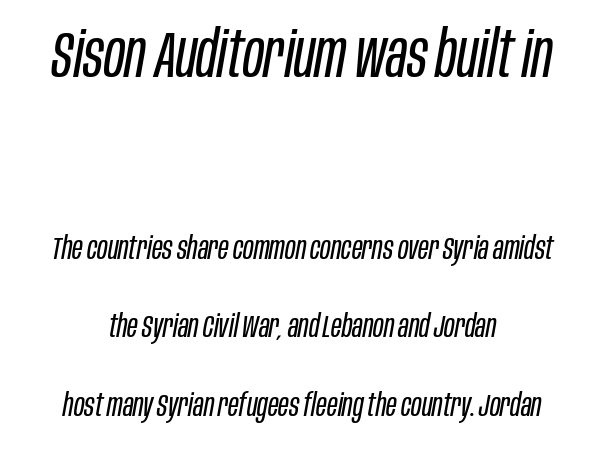
Q: Is the text bold? A: No.
Q: Is the text italic (slanted)? A: Yes, it leans right by about 10 degrees.
Q: Is the text underlined? A: No.
Q: How is the paragraph aligned? A: Centered.
Q: Is the spacing between letters normal or unusually wide? A: Normal.
Q: Is the spacing between lines tight, normal or loose? A: Loose.
Q: Which block of text is set in a larger size, the first (top) or the second (bottom)? A: The first (top) one.
Q: Width (condensed, normal, or wide)? A: Condensed.
Q: Stroke contrast? A: Low.
Q: x-height? A: Large.
Q: Monospaced? A: No.
